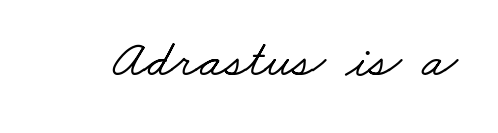
{"serif": "yes", "width": "wide", "stroke_contrast": "low", "x_height": "small", "monospaced": "no", "underline": "no", "letter_spacing": "normal", "letter_spacing_em": 0.0, "glyph_px": 52}
